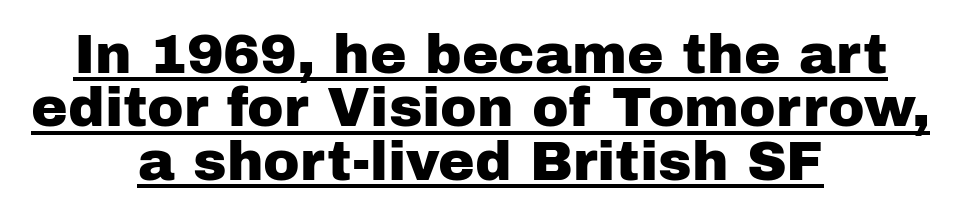
The image shows 55 px sans-serif type, upright; set centered, tight line spacing (0.97x), normal letter spacing, underlined; low stroke contrast and a medium x-height.
